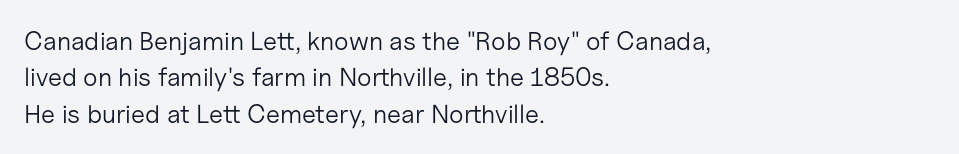
Q: Is the text bold? A: No.
Q: Is the text italic (slanted)? A: No, it is upright.
Q: Is the text underlined? A: No.
Q: How is the paragraph aligned? A: Left-aligned.
Q: Is the spacing between letters normal or unusually wide? A: Normal.
Q: Is the spacing between lines tight, normal or loose? A: Normal.
